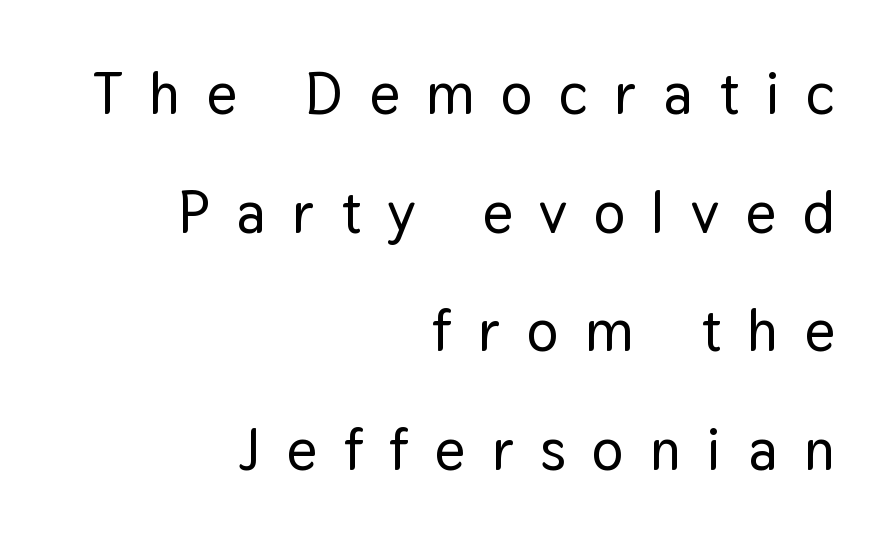
Caption: expanded tracking, letters set apart. The lettering holds an erect, upright posture throughout. Is this a sans? Yes — the strokes have no serifs. All the whitespace from short lines collects on the left.
